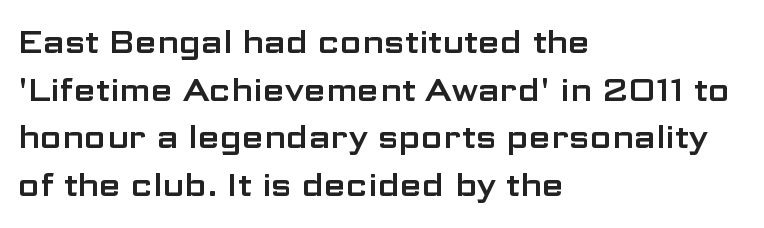
Q: Is the text italic (slanted)? A: No, it is upright.
Q: Is the typeface a serif or a sans-serif typeface? A: Sans-serif.
Q: Is the text underlined? A: No.
Q: How is the paragraph aligned? A: Left-aligned.
Q: Is the spacing between letters normal or unusually wide? A: Normal.
Q: Is the spacing between lines tight, normal or loose? A: Normal.
Q: Width (condensed, normal, or wide)? A: Wide.
Q: Stroke contrast? A: Low.
Q: x-height? A: Medium.
Q: Monospaced? A: No.
